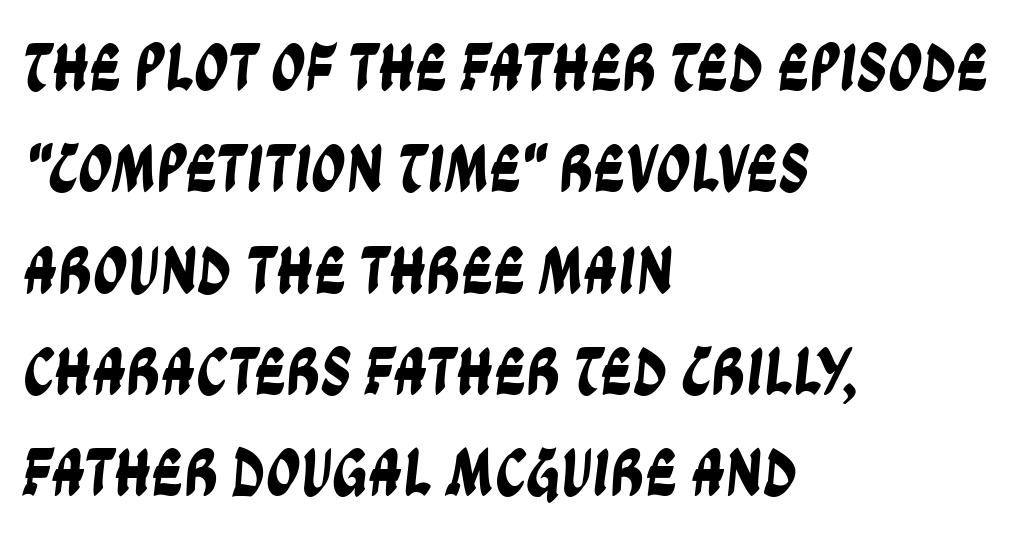
Q: Is the typeface a serif or a sans-serif typeface? A: Sans-serif.
Q: Is the text underlined? A: No.
Q: How is the paragraph aligned? A: Left-aligned.
Q: Is the spacing between letters normal or unusually wide? A: Normal.
Q: Is the spacing between lines tight, normal or loose? A: Normal.
Q: Width (condensed, normal, or wide)? A: Condensed.
Q: Stroke contrast? A: Low.
Q: x-height? A: Large.
Q: Monospaced? A: No.
